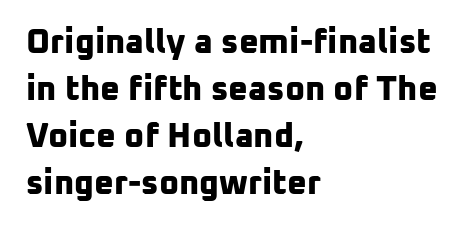
Q: Is the text bold? A: Yes.
Q: Is the typeface a serif or a sans-serif typeface? A: Sans-serif.
Q: Is the text underlined? A: No.
Q: How is the paragraph aligned? A: Left-aligned.
Q: Is the spacing between letters normal or unusually wide? A: Normal.
Q: Is the spacing between lines tight, normal or loose? A: Normal.
Q: Width (condensed, normal, or wide)? A: Normal.
Q: Stroke contrast? A: Low.
Q: x-height? A: Medium.
Q: Monospaced? A: No.
